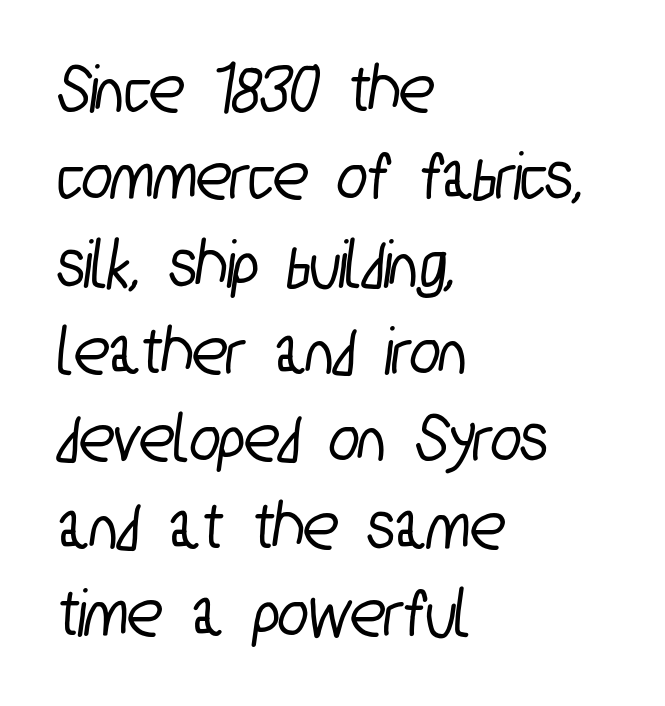
Q: Is the typeface a serif or a sans-serif typeface? A: Sans-serif.
Q: Is the text underlined? A: No.
Q: How is the paragraph aligned? A: Left-aligned.
Q: Is the spacing between letters normal or unusually wide? A: Normal.
Q: Width (condensed, normal, or wide)? A: Condensed.
Q: Stroke contrast? A: Low.
Q: x-height? A: Medium.
Q: Monospaced? A: No.
